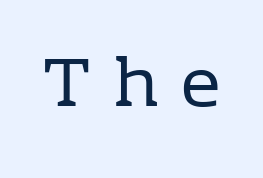
Q: Is the text bold? A: No.
Q: Is the text italic (slanted)? A: No, it is upright.
Q: Is the typeface a serif or a sans-serif typeface? A: Serif.
Q: Is the text underlined? A: No.
Q: Is the spacing between letters normal or unusually wide? A: Unusually wide.
Q: Width (condensed, normal, or wide)? A: Normal.
Q: Stroke contrast? A: Low.
Q: x-height? A: Medium.
Q: Monospaced? A: No.
